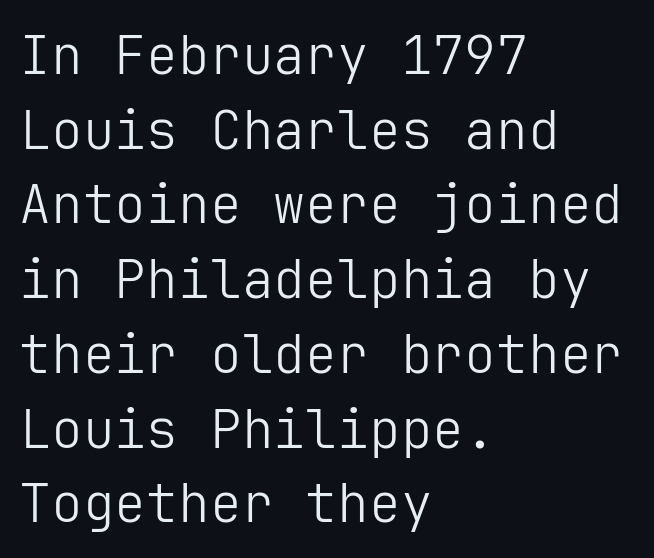
The text was rendered using a sans face with plain stroke endings. A clean baseline with only descenders dipping below it. Students, observe: this is what conventionally led text looks like. Tracking value appears to be zero — textbook default spacing. The letters stand upright; this is a roman face.
